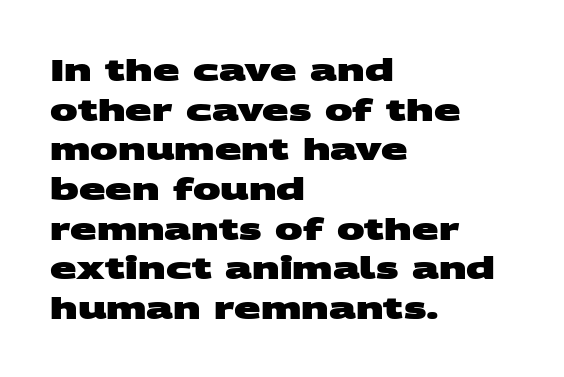
Q: Is the text bold? A: Yes.
Q: Is the typeface a serif or a sans-serif typeface? A: Sans-serif.
Q: Is the text underlined? A: No.
Q: How is the paragraph aligned? A: Left-aligned.
Q: Is the spacing between letters normal or unusually wide? A: Normal.
Q: Is the spacing between lines tight, normal or loose? A: Normal.
Q: Width (condensed, normal, or wide)? A: Wide.
Q: Stroke contrast? A: Medium.
Q: x-height? A: Large.
Q: Monospaced? A: No.
